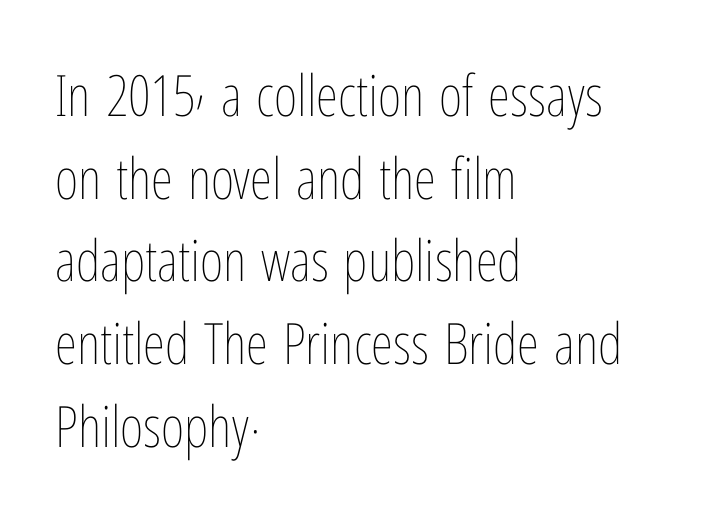
{"italic": "no", "bold": "no", "weight": "thin", "width": "condensed", "stroke_contrast": "low", "x_height": "medium", "monospaced": "no", "underline": "no", "align": "left", "line_spacing": "normal", "line_spacing_ratio": 1.45, "letter_spacing": "normal", "letter_spacing_em": 0.0, "glyph_px": 57}
